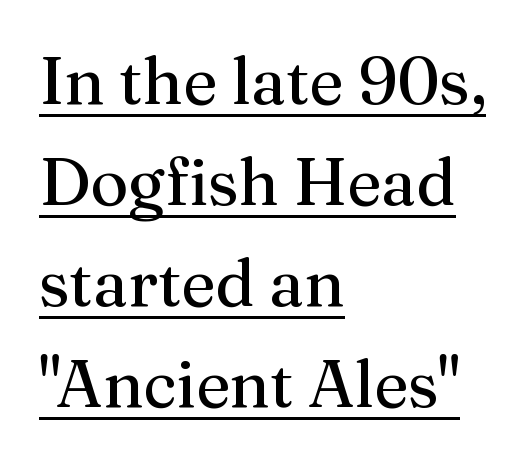
To sum up the face: it has serifs. Each line starts at the same left margin while the right side varies. Observe the ordinary spacing: letters are neighbours, not strangers. Looks like someone drew a line under every word here. The letters stand straight up with perfectly vertical stems.
